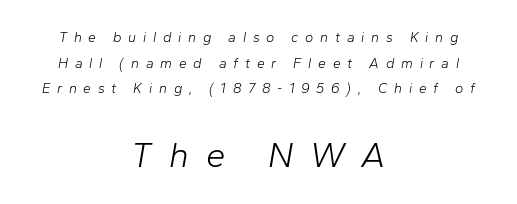
The image shows 35 px light type, italic (leaning right); set centered, line spacing 1.83x, unusually wide letter spacing (+0.48 em), not underlined; the second (bottom) block is 2.5x larger; low stroke contrast and a medium x-height.
